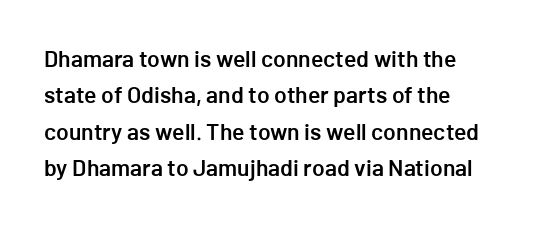
Unlike italic type, these characters show no tilt at all. Lines of text with bare space underneath. Its strokes are somewhat broadened, the hallmark of semibold type. What's the leading like? Ordinary, nothing unusual.
